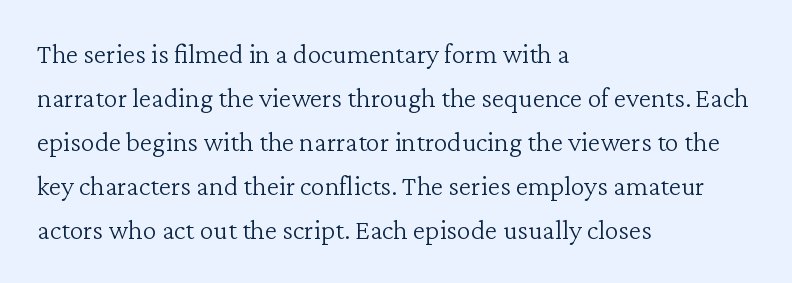
The image shows 28 px light serif type, upright; set left-aligned, normal line spacing (1.57x), normal letter spacing, not underlined; low stroke contrast and a medium x-height.
